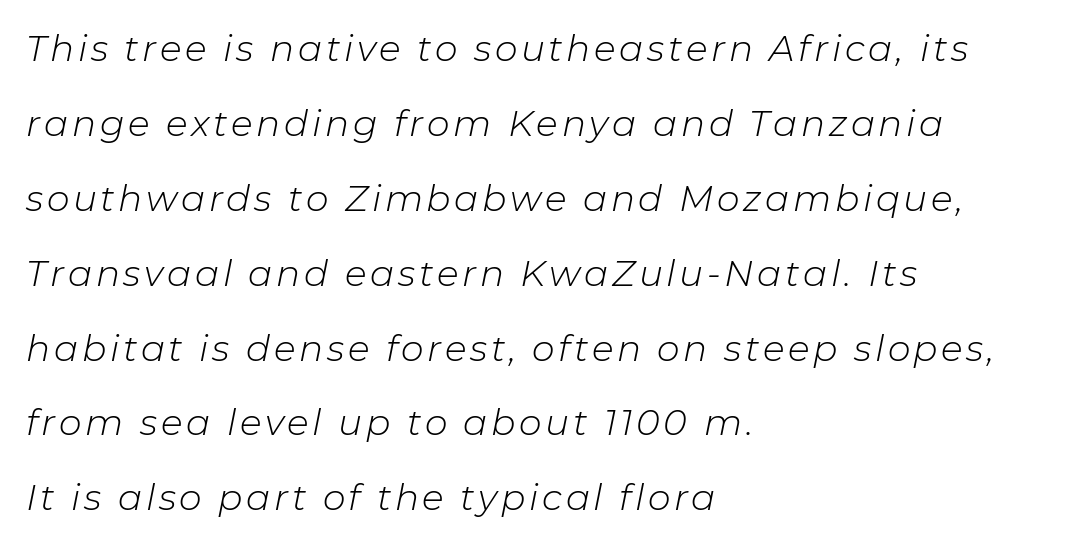
Q: Is the text bold? A: No.
Q: Is the text italic (slanted)? A: Yes, it leans right by about 11 degrees.
Q: Is the text underlined? A: No.
Q: How is the paragraph aligned? A: Left-aligned.
Q: Is the spacing between lines tight, normal or loose? A: Loose.
Q: Width (condensed, normal, or wide)? A: Normal.
Q: Stroke contrast? A: Low.
Q: x-height? A: Medium.
Q: Monospaced? A: No.
